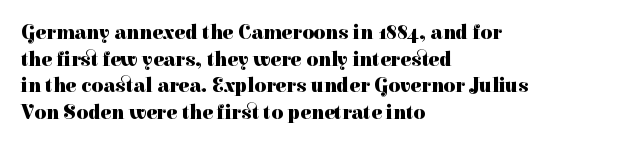
The typography opts for an upright posture over an oblique one. A classic flush-left, rag-right setting is used for this passage. Words appear dense and cohesive because spacing is normal. A full-strength bold gives these letters their thick strokes. Rule under the text: the space is simply empty.
